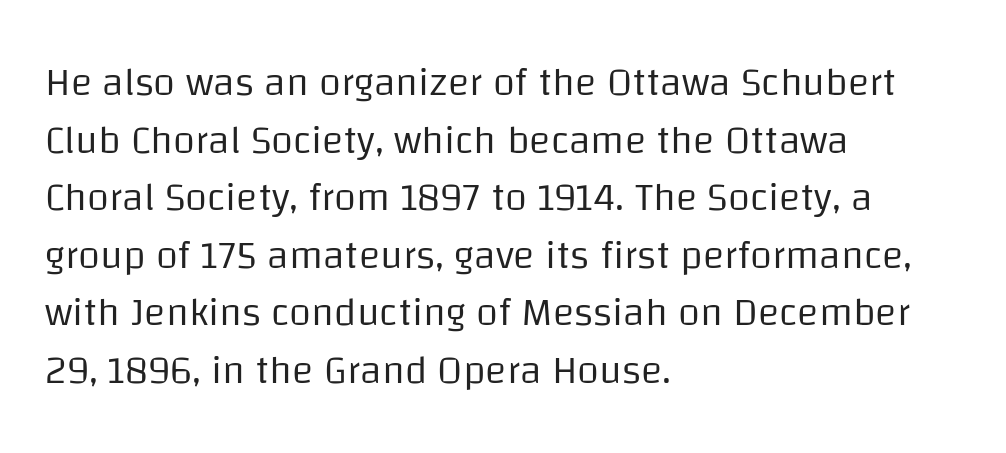
Q: Is the text bold? A: No.
Q: Is the text italic (slanted)? A: No, it is upright.
Q: Is the typeface a serif or a sans-serif typeface? A: Sans-serif.
Q: Is the text underlined? A: No.
Q: How is the paragraph aligned? A: Left-aligned.
Q: Is the spacing between letters normal or unusually wide? A: Normal.
Q: Is the spacing between lines tight, normal or loose? A: Normal.
Q: Width (condensed, normal, or wide)? A: Normal.
Q: Stroke contrast? A: Low.
Q: x-height? A: Large.
Q: Monospaced? A: No.
